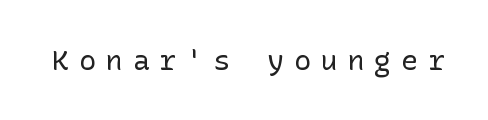
The image shows 28 px regular-weight sans-serif type, upright; set unusually wide letter spacing (+0.36 em), not underlined; low stroke contrast and a medium x-height.
